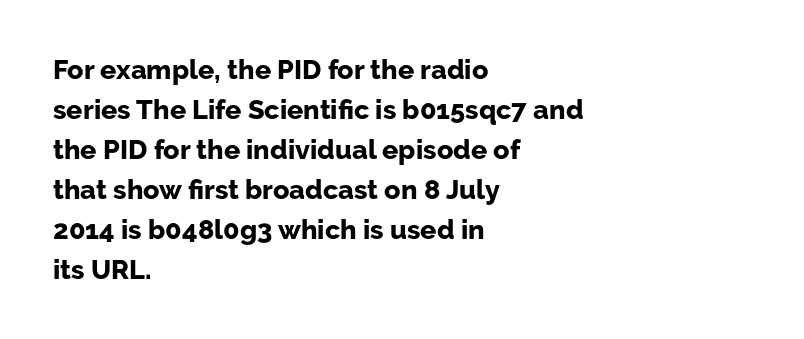
{"italic": "no", "bold": "yes", "underline": "no", "align": "left", "line_spacing": "normal", "line_spacing_ratio": 1.48, "letter_spacing": "normal", "letter_spacing_em": 0.0, "glyph_px": 27}
